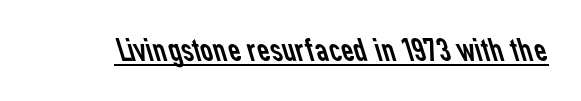
Beneath each row of characters lies a ruled line. This sample uses plain, unmodified letter spacing. Stroke terminals: plain, sans-serif. Heft: none added — not bold. The face used here is proportionally spaced, like ordinary book or web type.
